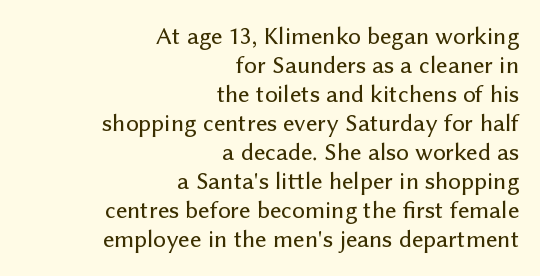
Layout note: lines flush right. Letter spacing: default. The space beneath each line is pristine and unruled. Notice how the stems are strictly vertical — no italics here.
